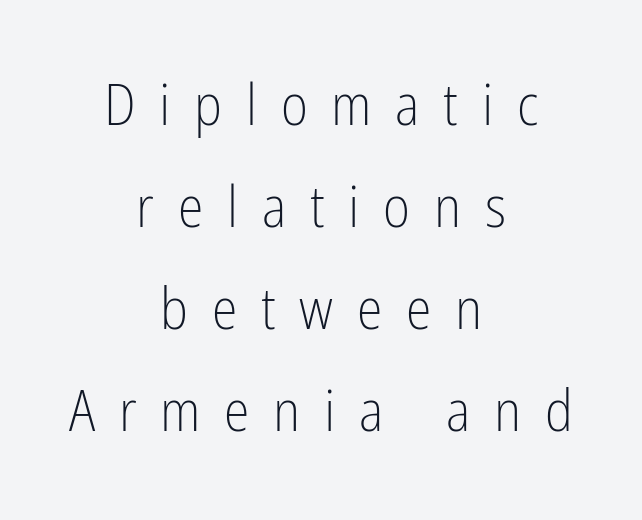
The image shows 58 px light, condensed sans-serif type, upright; set centered, line spacing 1.76x, unusually wide letter spacing (+0.41 em), not underlined; low stroke contrast and a medium x-height.
